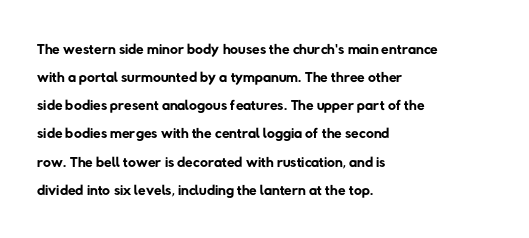
The image shows 22 px text type; set left-aligned, normal line spacing (1.28x), normal letter spacing, not underlined.
